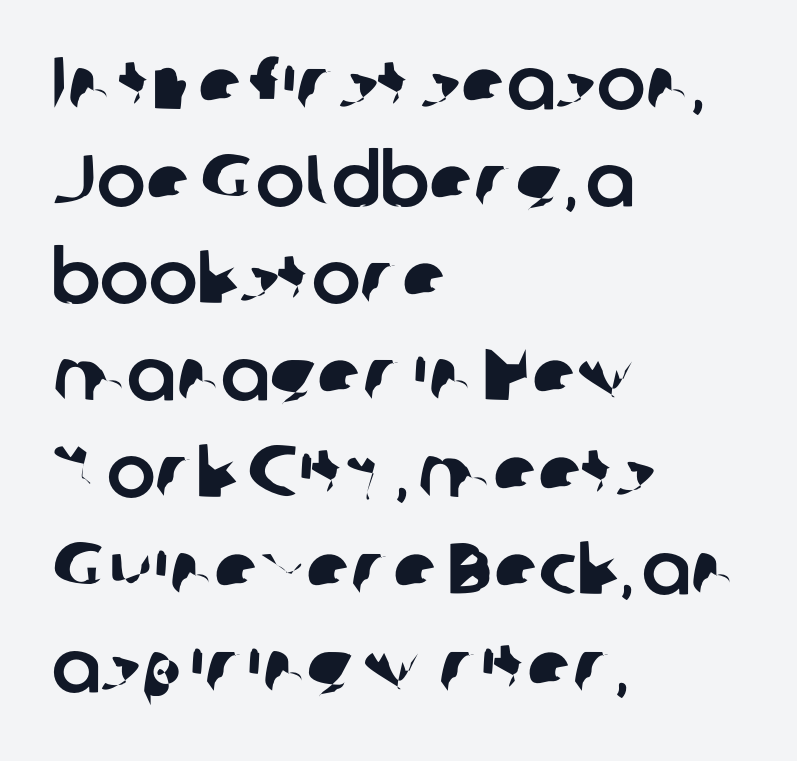
{"serif": "no", "width": "normal", "stroke_contrast": "low", "x_height": "medium", "monospaced": "no", "underline": "no", "align": "left", "line_spacing": "normal", "line_spacing_ratio": 1.33, "letter_spacing": "normal", "letter_spacing_em": 0.0, "glyph_px": 73}
